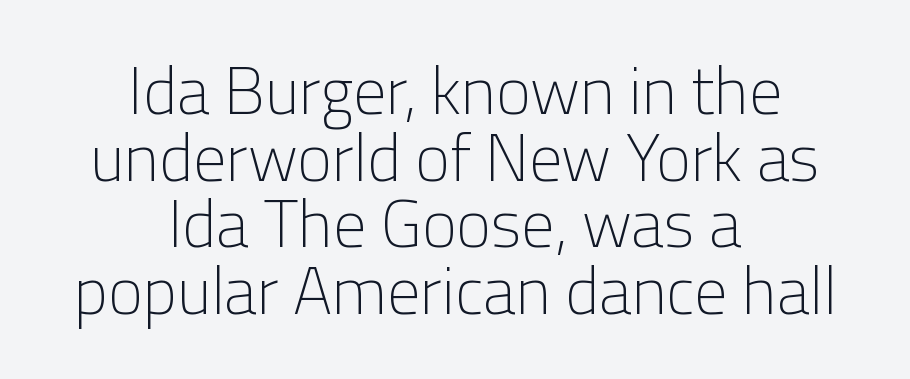
{"serif": "no", "italic": "no", "bold": "no", "weight": "light", "width": "normal", "stroke_contrast": "low", "x_height": "medium", "monospaced": "no", "underline": "no", "align": "center", "line_spacing": "tight", "line_spacing_ratio": 1.01, "letter_spacing": "normal", "letter_spacing_em": 0.0, "glyph_px": 66}
